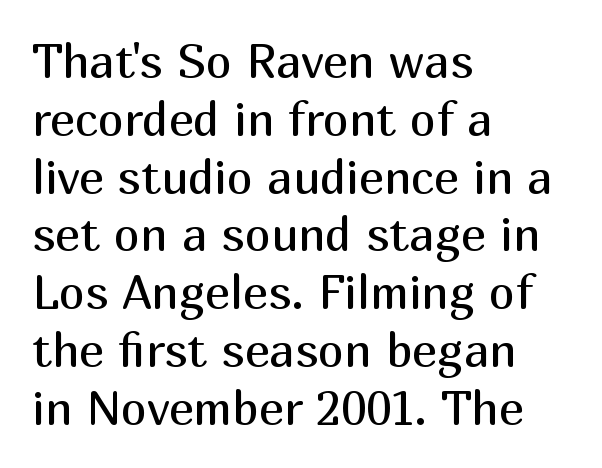
{"serif": "no", "italic": "no", "bold": "no", "weight": "regular", "width": "normal", "stroke_contrast": "medium", "x_height": "medium", "monospaced": "no", "underline": "no", "align": "left", "line_spacing_ratio": 1.23, "letter_spacing": "normal", "letter_spacing_em": 0.0, "glyph_px": 47}
